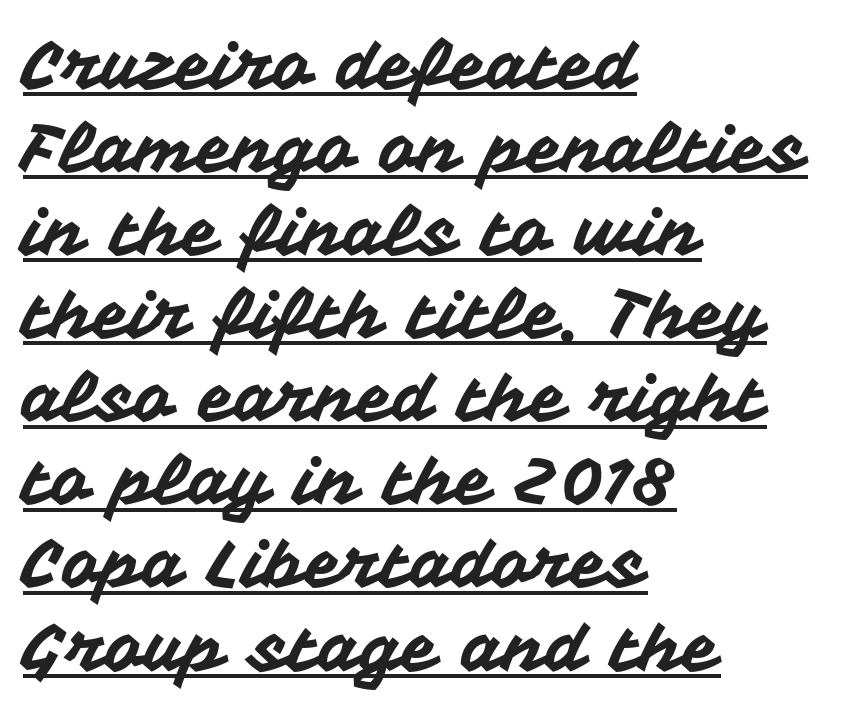
The image shows 67 px sans-serif type; set left-aligned, line spacing 1.24x, normal letter spacing, underlined; medium stroke contrast and a medium x-height.
